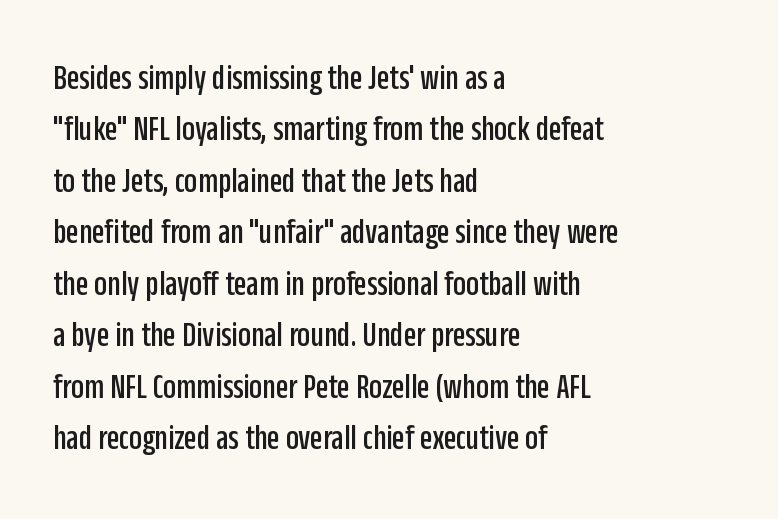
Does extra space separate the letters? No, they use regular spacing. No italicization has been applied; the sample stays upright. You could not count columns in this text — the font is proportionally spaced. The type family on display is of the sans-serif kind. These lines stack with their left ends in a neat column.
